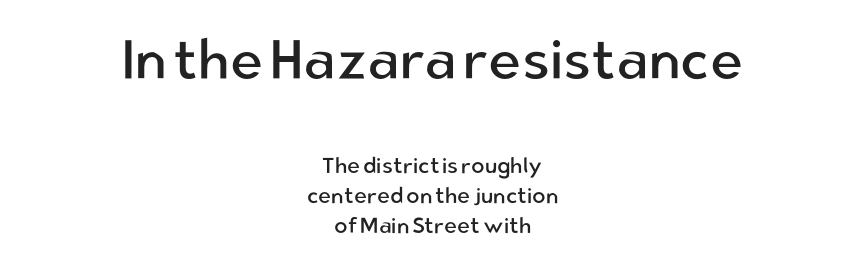
The image shows 56 px regular-weight sans-serif type, upright; set centered, normal line spacing (1.36x), normal letter spacing, not underlined; the first (top) block is 2.55x larger; low stroke contrast and a medium x-height.
